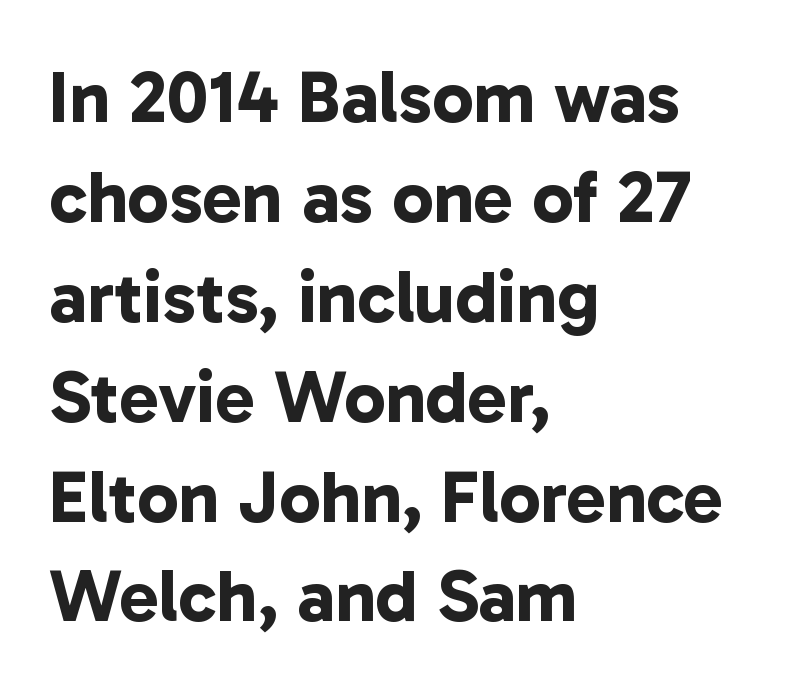
The image shows 74 px bold sans-serif type; set left-aligned, normal line spacing (1.35x), normal letter spacing, not underlined; low stroke contrast and a medium x-height.
